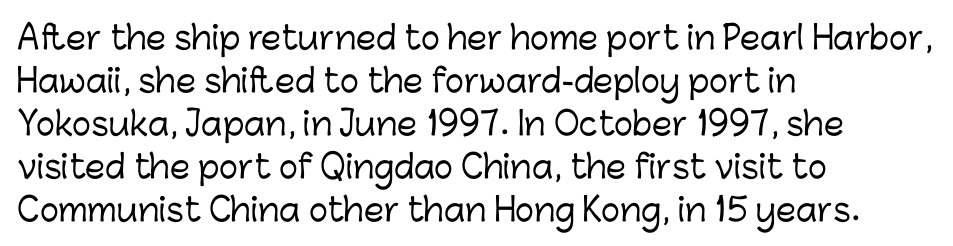
The image shows 32 px sans-serif type, upright; set left-aligned, normal line spacing (1.34x), normal letter spacing, not underlined; low stroke contrast and a medium x-height.
